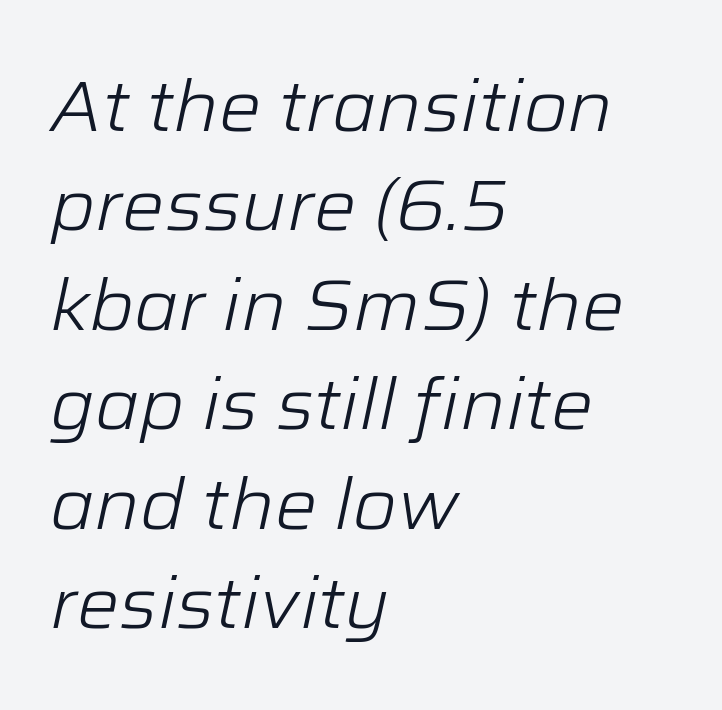
{"italic": "yes", "lean": "right", "slant_degrees": 12, "bold": "no", "weight": "light", "width": "normal", "stroke_contrast": "low", "x_height": "medium", "monospaced": "no", "underline": "no", "align": "left", "line_spacing": "normal", "line_spacing_ratio": 1.4, "letter_spacing": "normal", "letter_spacing_em": 0.0, "glyph_px": 71}
